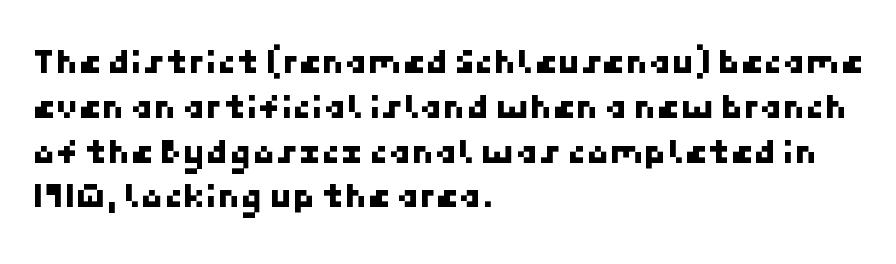
The letterforms sit shoulder to shoulder at normal distance. The glyphs are unaccompanied by any horizontal stroke below them. Serif or sans? Sans — the stroke terminals are bare. Visually the block forms a straight wall on the left and a jagged coastline on the right.
